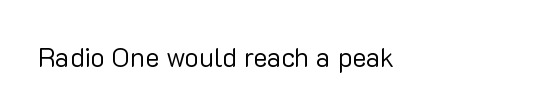
Has an underline been added? It has not. The type is set solid horizontally, with unmodified tracking. The characters are drawn with everyday or finer stroke widths. Every character sits straight up, as roman type does.
